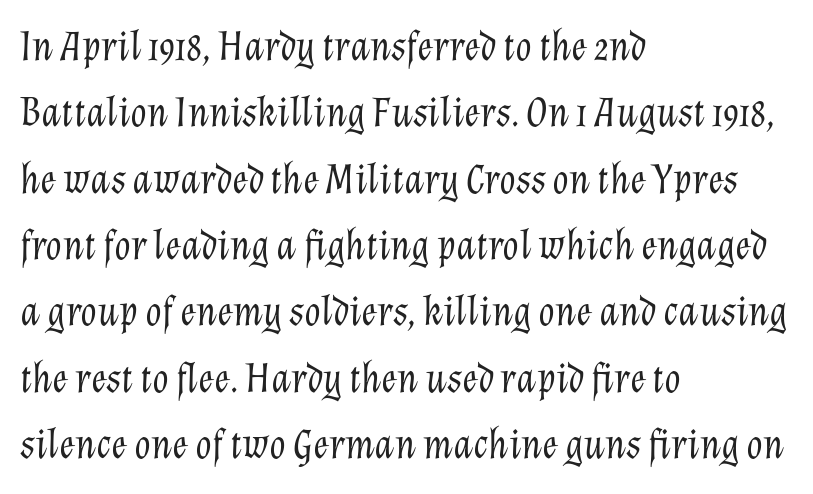
The image shows 42 px light type, italic (leaning right); set left-aligned, normal line spacing (1.58x), normal letter spacing, not underlined; low stroke contrast and a medium x-height.
